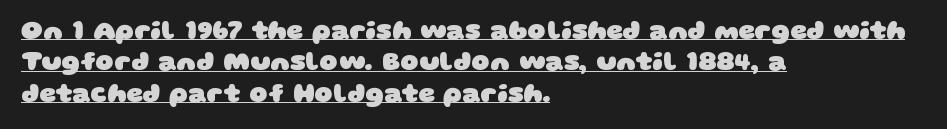
Short note: letters normally spaced. Heavy-handed strokes throughout: this text is bold. The typesetter chose a ragged-right arrangement here. In designer terms, the underline attribute is active on this setting.
